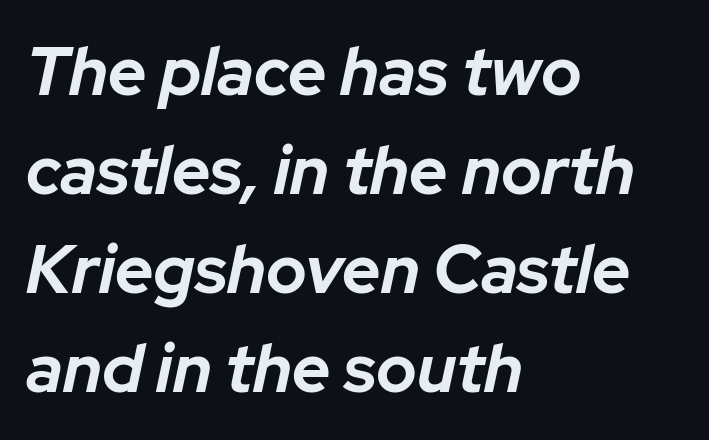
{"italic": "yes", "lean": "right", "slant_degrees": 12, "bold": "yes", "weight": "bold", "width": "normal", "stroke_contrast": "low", "x_height": "medium", "monospaced": "no", "underline": "no", "align": "left", "line_spacing": "normal", "line_spacing_ratio": 1.48, "letter_spacing": "normal", "letter_spacing_em": 0.0, "glyph_px": 67}
